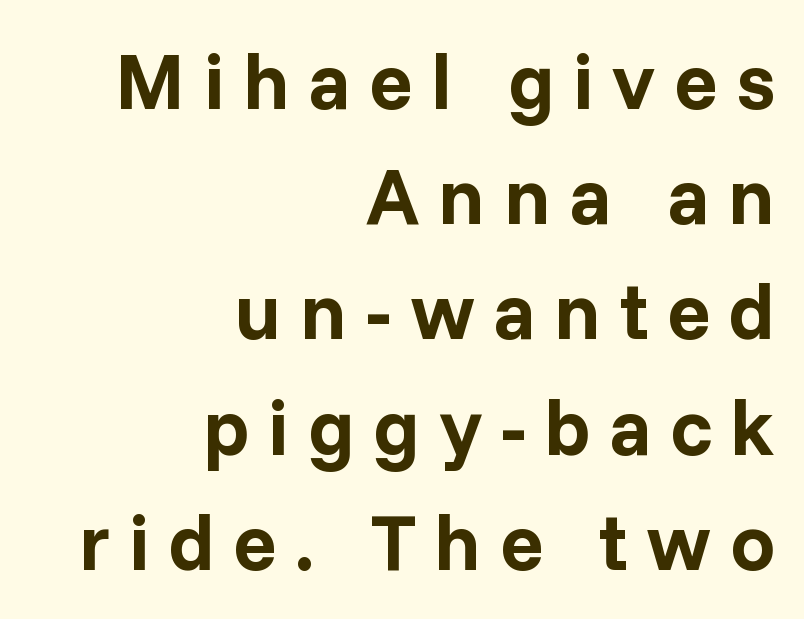
Check under the words: just untouched page. You can tell it's not italic because the verticals are truly vertical. To sum up the face: it is a sans, with no serifs. Looks like regular typesetting: each glyph gets only the width it needs.
